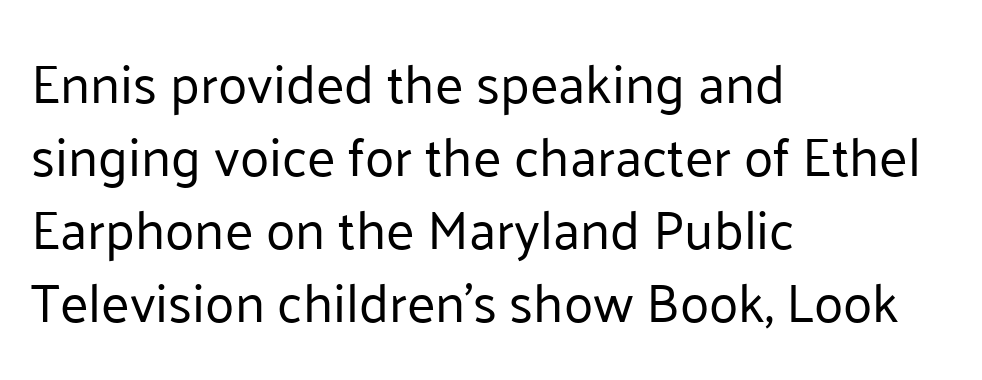
The lettering stays uniformly vertical, giving the passage a roman look. Horizontal bands of white between lines are of average thickness. Alignment: flush left. Spacing verdict: proportional, widths tailored to each character. Is the type heavy? It reads as light-to-regular instead.
